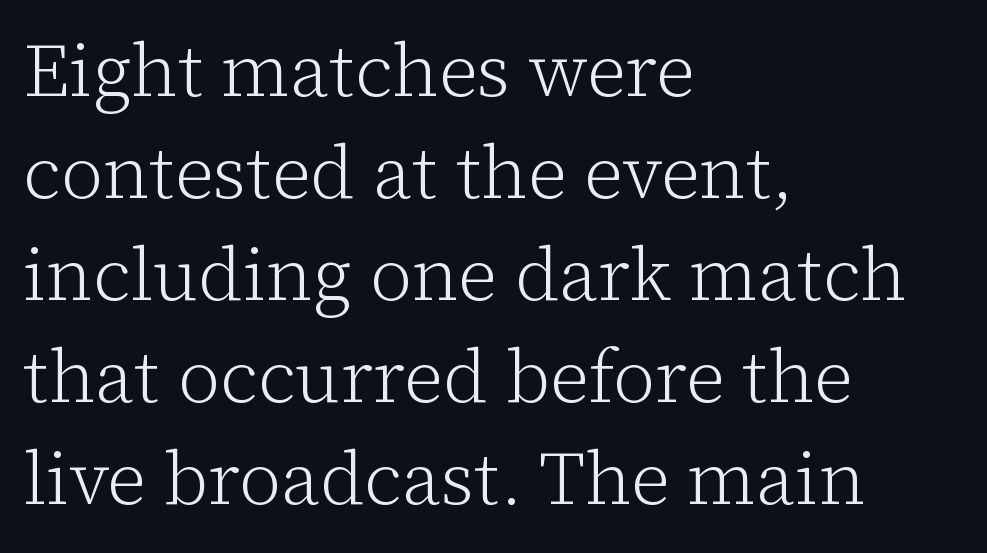
{"serif": "yes", "italic": "no", "bold": "no", "weight": "light", "width": "normal", "stroke_contrast": "low", "x_height": "medium", "monospaced": "no", "underline": "no", "align": "left", "line_spacing": "normal", "line_spacing_ratio": 1.38, "letter_spacing": "normal", "letter_spacing_em": 0.0, "glyph_px": 74}
